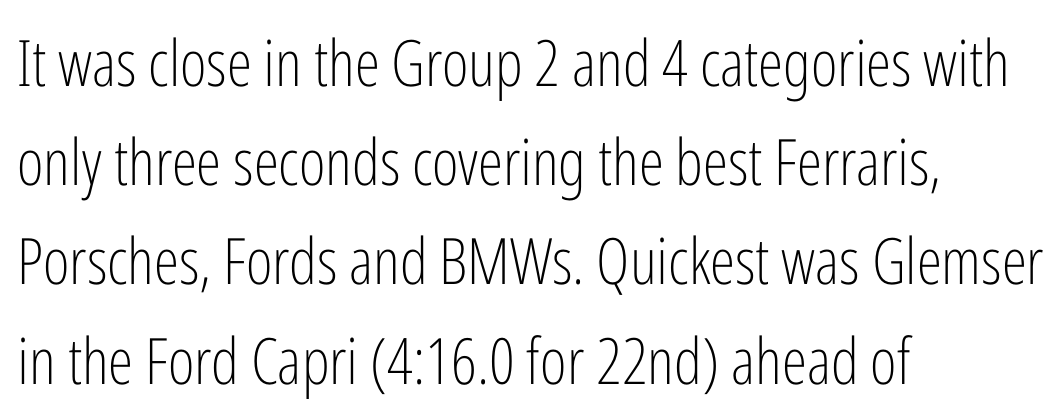
Vertical spacing — default. Glance below the letters and you will spot only blank space. Proportional: the letters do not fall into vertical columns. Examine the stroke ends and you'll find no serifs. This rendering uses left alignment, leaving the right contour irregular. Spacing between characters is what you'd get straight out of the box.
